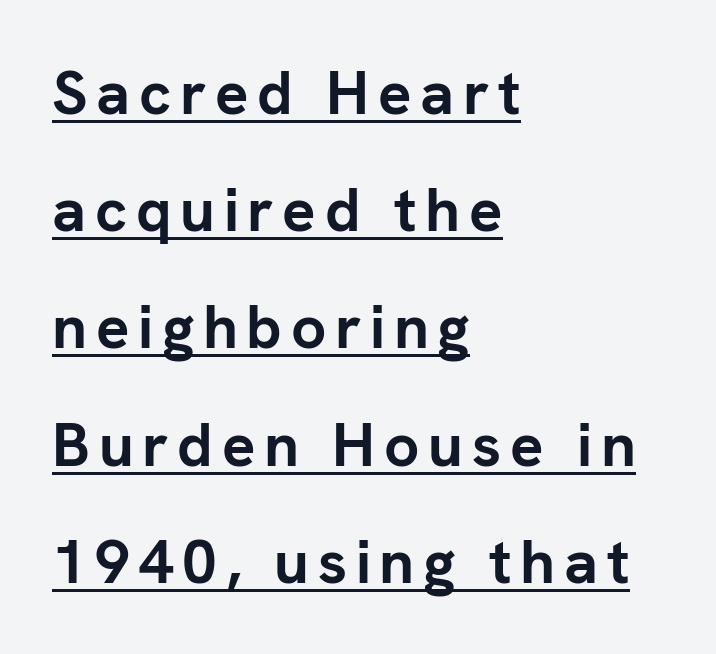
The image shows 62 px semibold sans-serif type, upright; set left-aligned, line spacing 1.89x, underlined; low stroke contrast and a medium x-height.
